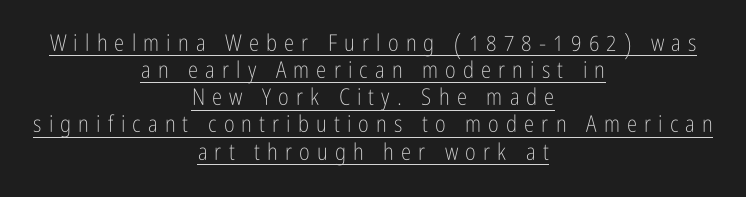
{"italic": "no", "bold": "no", "underline": "yes", "align": "center", "line_spacing_ratio": 1.18, "letter_spacing": "wide", "letter_spacing_em": 0.31, "glyph_px": 23}
